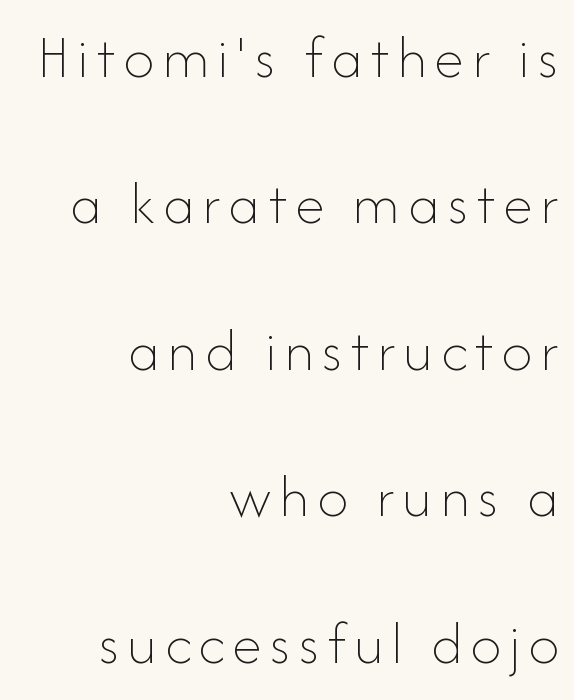
{"italic": "no", "bold": "no", "weight": "thin", "width": "normal", "stroke_contrast": "low", "x_height": "small", "monospaced": "no", "underline": "no", "align": "right", "line_spacing": "loose", "line_spacing_ratio": 2.4, "glyph_px": 61}
